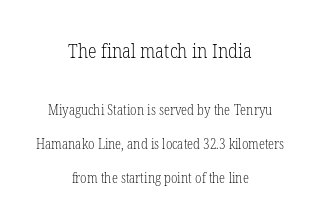
{"italic": "no", "bold": "no", "underline": "no", "align": "center", "line_spacing": "loose", "line_spacing_ratio": 2.41, "letter_spacing": "normal", "letter_spacing_em": 0.0, "larger_block": "first", "size_ratio": 1.43, "glyph_px": 20}
